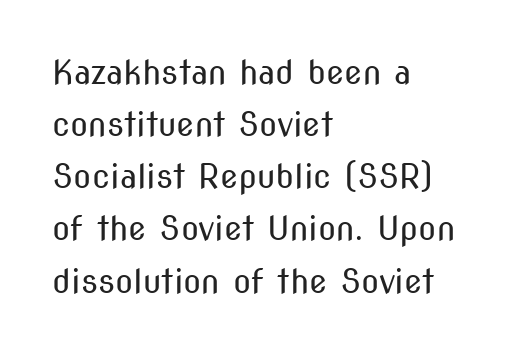
Has an underline been added? It has not. The face used here is a sans, in the tradition of grotesques and geometrics. The line-height multiplier appears to be the usual default. Glyph-to-glyph distance matches everyday printed text. The paragraph shown leans on its left margin. Rendered with straight, roman letterforms.
